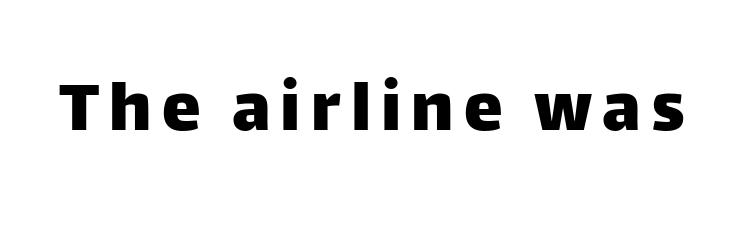
Q: Is the text italic (slanted)? A: No, it is upright.
Q: Is the typeface a serif or a sans-serif typeface? A: Sans-serif.
Q: Is the text underlined? A: No.
Q: Width (condensed, normal, or wide)? A: Normal.
Q: Stroke contrast? A: Low.
Q: x-height? A: Large.
Q: Monospaced? A: No.
